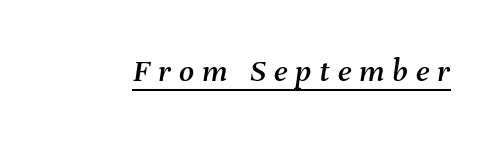
The image shows 33 px text type, italic (leaning right); set unusually wide letter spacing (+0.24 em), underlined; medium stroke contrast and a medium x-height.
